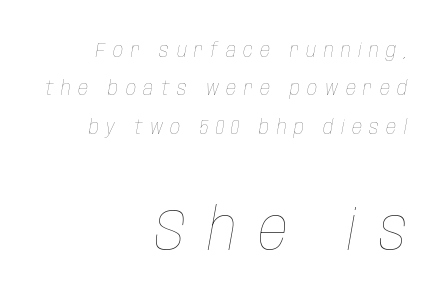
Q: Is the text bold? A: No.
Q: Is the text italic (slanted)? A: Yes, it leans right by about 10 degrees.
Q: Is the text underlined? A: No.
Q: How is the paragraph aligned? A: Right-aligned.
Q: Is the spacing between letters normal or unusually wide? A: Unusually wide.
Q: Is the spacing between lines tight, normal or loose? A: Loose.
Q: Which block of text is set in a larger size, the first (top) or the second (bottom)? A: The second (bottom) one.
Q: Width (condensed, normal, or wide)? A: Condensed.
Q: Stroke contrast? A: Low.
Q: x-height? A: Large.
Q: Monospaced? A: No.
